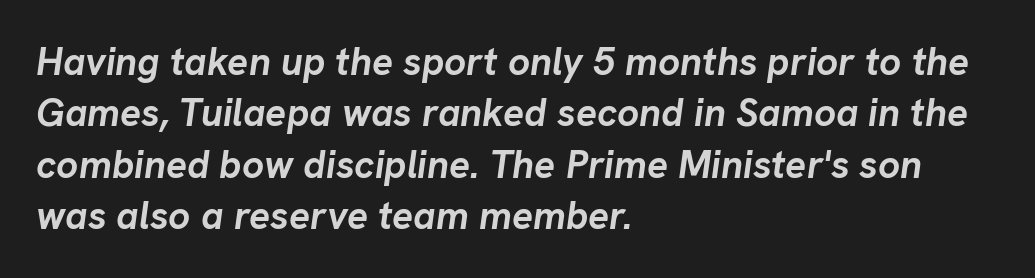
The passage shown is typed in a proportional face where columns would drift. The rendering keeps characters at their native spacing. The text carries the slant typical of an italic or oblique font. This sample is left-justified, so line endings fall wherever the words run out.
